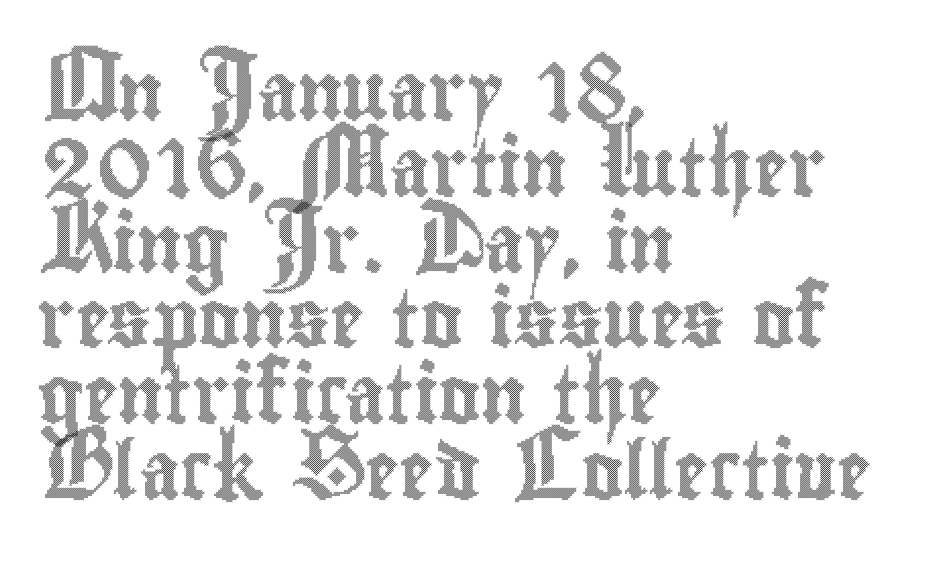
The image shows 57 px condensed type, upright; set left-aligned, normal line spacing (1.33x), normal letter spacing, not underlined; a small x-height.
